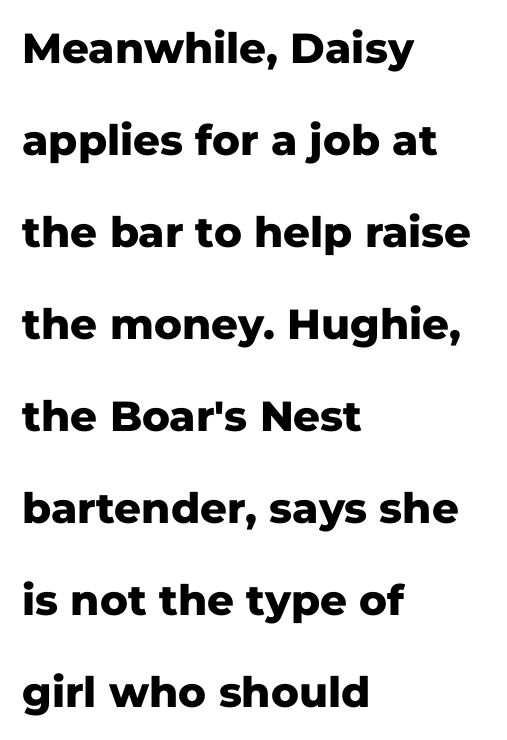
Words float on clear page, feet unadorned. No feet cap the strokes, marking this as sans-serif type. The letters advance in unequal steps, a hallmark of proportional type. Quick note: not italic, upright. Horizontal alignment here is leftward, the default for most running prose. Heavy-handed strokes throughout: this text is bold.
